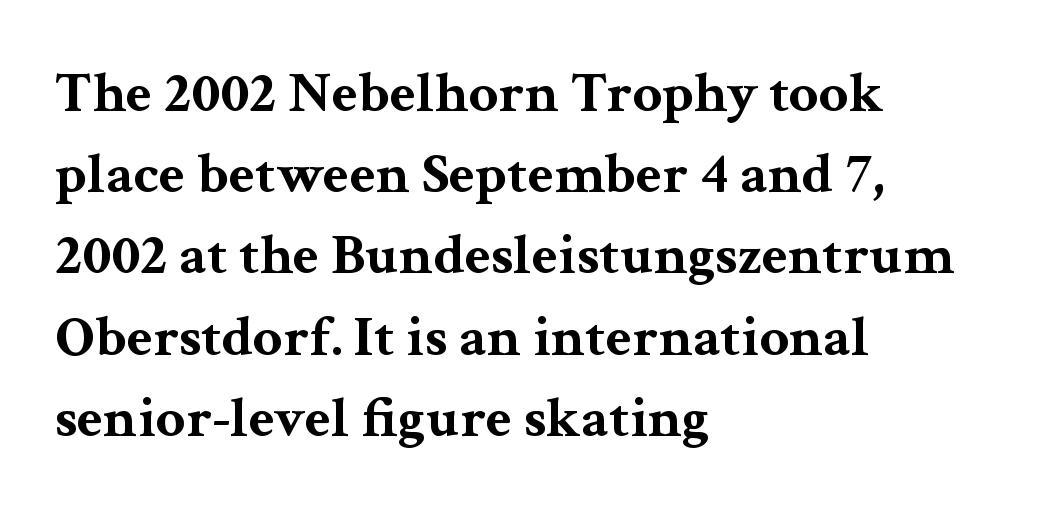
Italic? Not at all — the glyphs are vertical. The passage shown is typed in a proportional face where columns would drift. This rendering employs a face with finishing strokes, i.e., a serif. Spacing between characters is what you'd get straight out of the box. The line-height multiplier appears to be the usual default.
